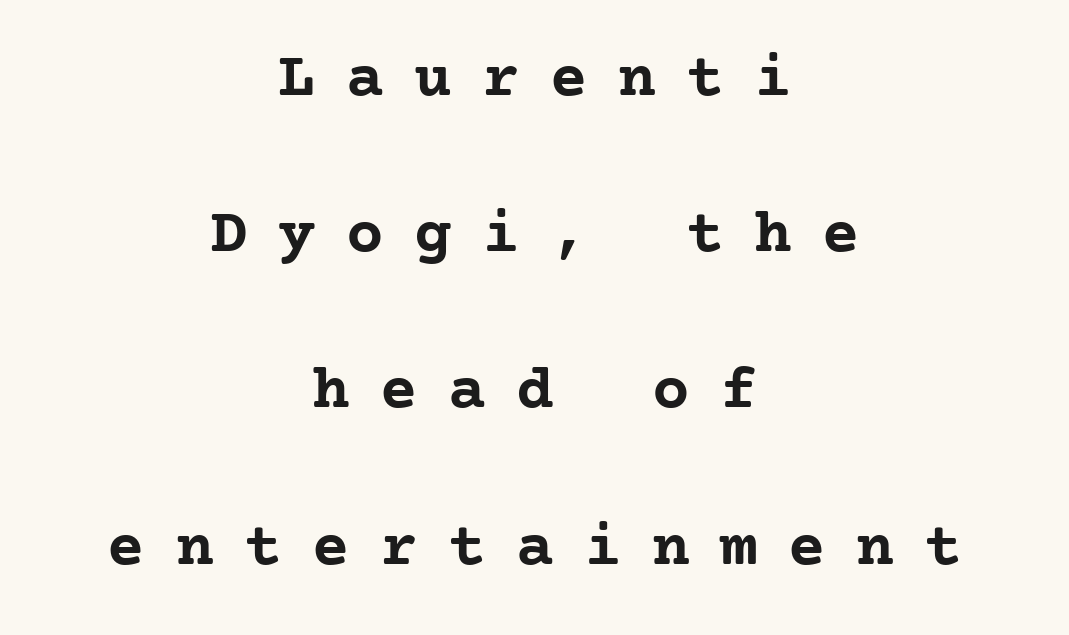
Pretty heavy lettering here — definitely bold. Nobody drew a line under any word here. Fixed-width glyphs throughout — classic coding-font behaviour. The type is letterspaced generously, with wide tracking. Students, observe: this is what heavily led, spacious text looks like.
